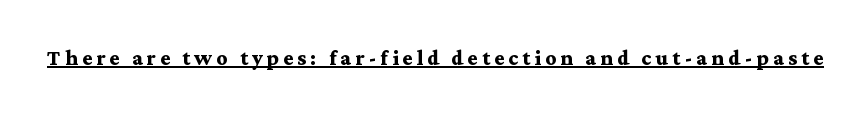
{"italic": "no", "bold": "yes", "underline": "yes", "glyph_px": 27}
